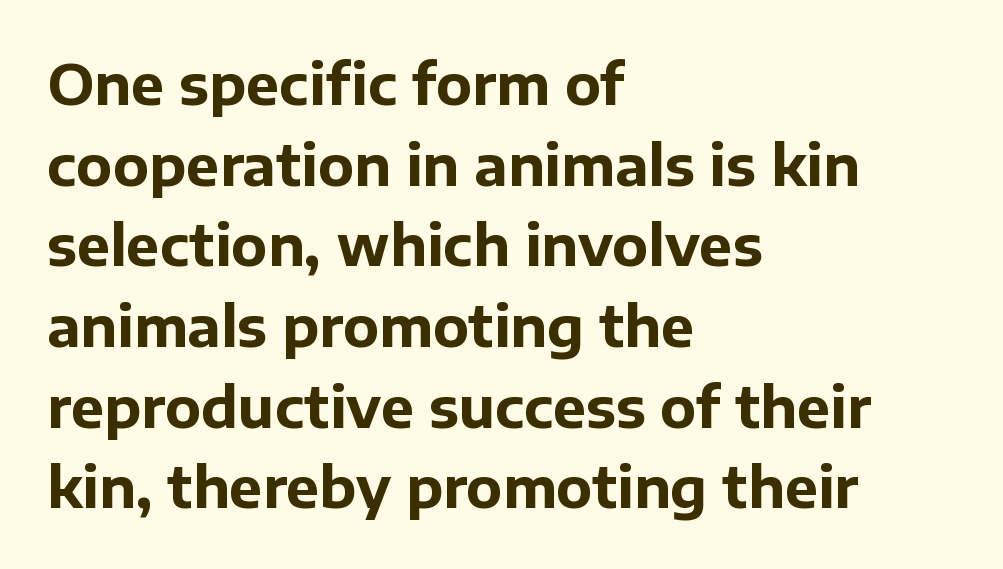
{"serif": "no", "italic": "no", "bold": "yes", "weight": "bold", "width": "normal", "stroke_contrast": "low", "x_height": "medium", "monospaced": "no", "underline": "no", "align": "left", "line_spacing": "normal", "line_spacing_ratio": 1.44, "letter_spacing": "normal", "letter_spacing_em": 0.0, "glyph_px": 56}
